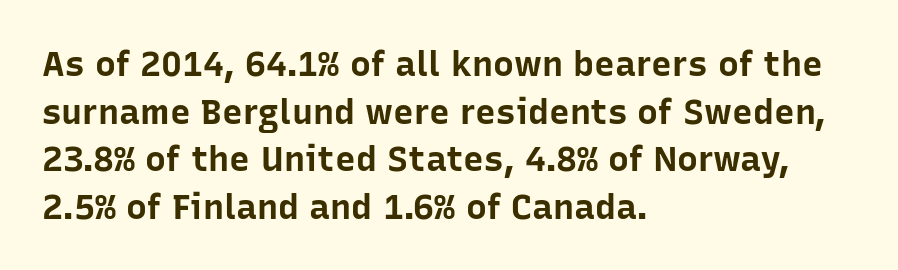
Q: Is the text bold? A: Yes.
Q: Is the text italic (slanted)? A: No, it is upright.
Q: Is the typeface a serif or a sans-serif typeface? A: Sans-serif.
Q: Is the text underlined? A: No.
Q: How is the paragraph aligned? A: Left-aligned.
Q: Is the spacing between letters normal or unusually wide? A: Normal.
Q: Is the spacing between lines tight, normal or loose? A: Normal.
Q: Width (condensed, normal, or wide)? A: Normal.
Q: Stroke contrast? A: Low.
Q: x-height? A: Medium.
Q: Monospaced? A: No.
